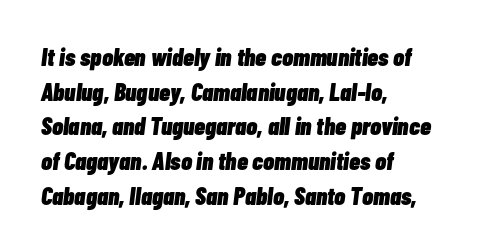
Q: Is the text bold? A: Yes.
Q: Is the text italic (slanted)? A: Yes, it leans right by about 7 degrees.
Q: Is the text underlined? A: No.
Q: How is the paragraph aligned? A: Left-aligned.
Q: Is the spacing between letters normal or unusually wide? A: Normal.
Q: Is the spacing between lines tight, normal or loose? A: Normal.
